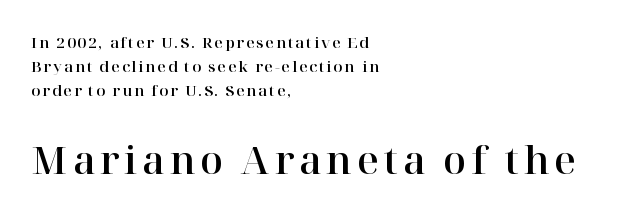
{"serif": "yes", "italic": "no", "width": "normal", "stroke_contrast": "high", "x_height": "medium", "monospaced": "no", "underline": "no", "align": "left", "line_spacing": "normal", "line_spacing_ratio": 1.6, "larger_block": "second", "size_ratio": 2.53, "glyph_px": 38}
